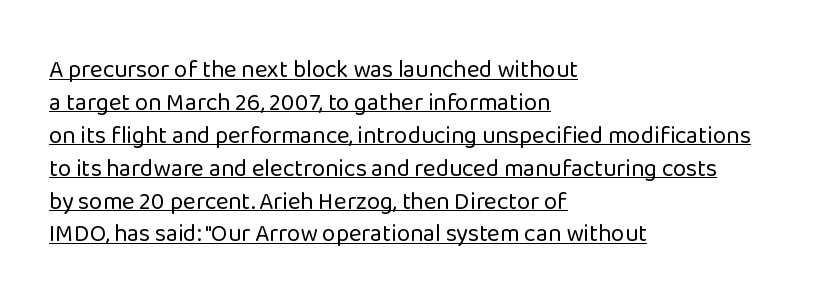
Q: Is the text bold? A: No.
Q: Is the text italic (slanted)? A: No, it is upright.
Q: Is the text underlined? A: Yes.
Q: How is the paragraph aligned? A: Left-aligned.
Q: Is the spacing between letters normal or unusually wide? A: Normal.
Q: Is the spacing between lines tight, normal or loose? A: Normal.
